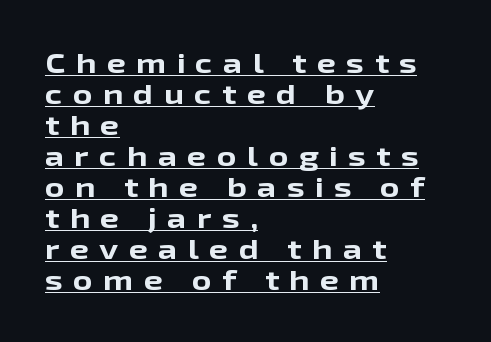
{"italic": "no", "bold": "yes", "underline": "yes", "align": "left", "line_spacing": "tight", "line_spacing_ratio": 1.15, "letter_spacing": "wide", "letter_spacing_em": 0.39, "glyph_px": 27}
